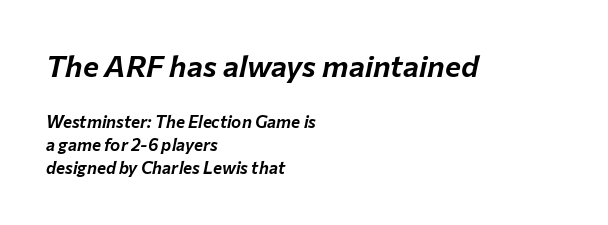
Note the varied advance widths — an 'i' is clearly narrower than an 'm'. Characters are canted at an angle relative to the baseline's perpendicular. Compared with typical body copy, the letter spacing here is the same. Leading: standard. Lines of text with bare space underneath.
